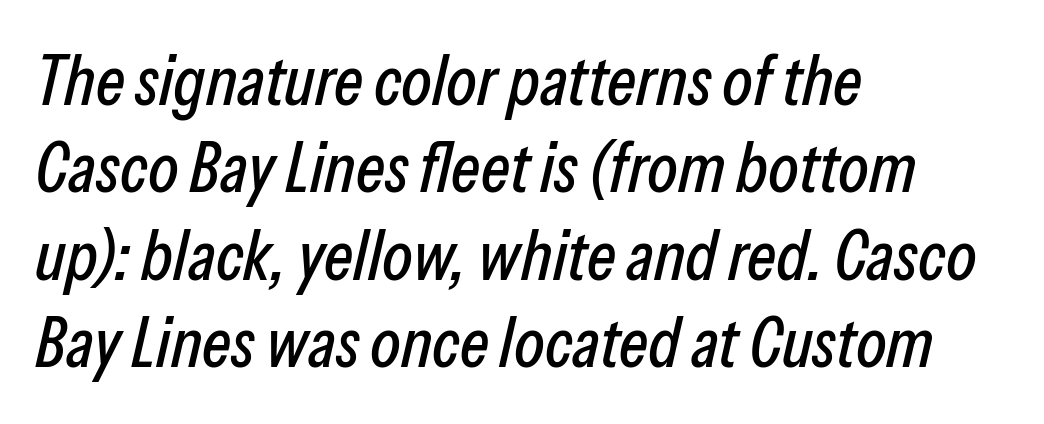
Note the varied advance widths — an 'i' is clearly narrower than an 'm'. The glyphs are unaccompanied by any horizontal stroke below them. Caption: multi-line text, flush left, ragged right. The line-height multiplier appears to be the usual default.
